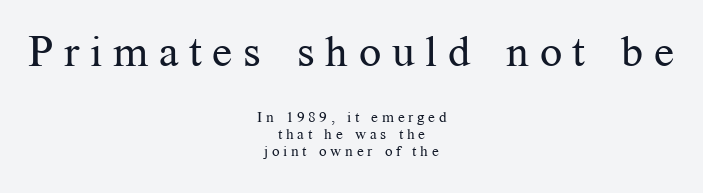
{"serif": "yes", "italic": "no", "bold": "no", "weight": "regular", "width": "normal", "stroke_contrast": "medium", "x_height": "medium", "monospaced": "no", "underline": "no", "align": "center", "line_spacing": "tight", "line_spacing_ratio": 1.15, "letter_spacing": "wide", "letter_spacing_em": 0.24, "larger_block": "first", "size_ratio": 2.93, "glyph_px": 44}
